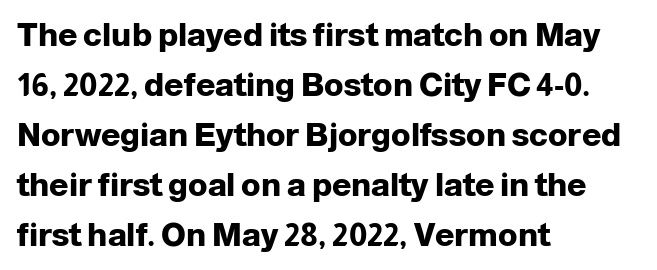
Does the weight exceed regular? Yes, all the way to bold. Each word holds together tightly as a unit, with standard inter-letter gaps. A typesetter would call this proportional, since set widths differ per character. Leftover space on each line is placed entirely after the last word. Does the type have serifs? No, each stem ends abruptly.
